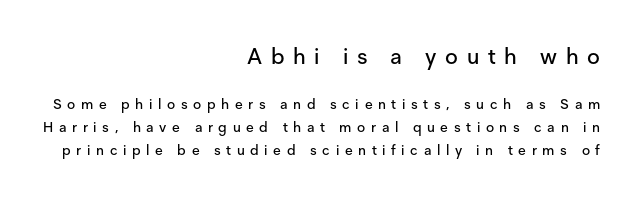
The image shows 22 px text type, upright; set right-aligned, normal line spacing (1.64x), unusually wide letter spacing (+0.4 em), not underlined; the first (top) block is 1.57x larger.
